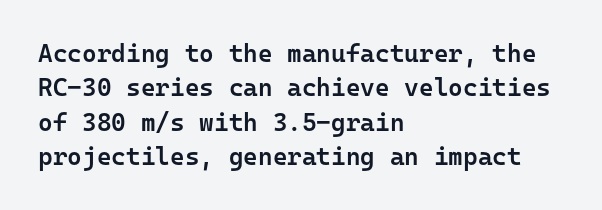
No italicization has been applied; the sample stays upright. Every letter is mildly thick-stroked: semibold rather than bold. The rag falls on the right side of this text block. The area under the type is left untouched.
